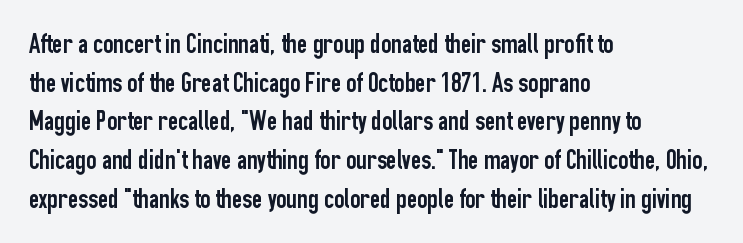
{"serif": "no", "italic": "no", "width": "condensed", "stroke_contrast": "low", "x_height": "medium", "monospaced": "no", "underline": "no", "align": "left", "line_spacing": "normal", "line_spacing_ratio": 1.38, "letter_spacing": "normal", "letter_spacing_em": 0.0, "glyph_px": 28}
